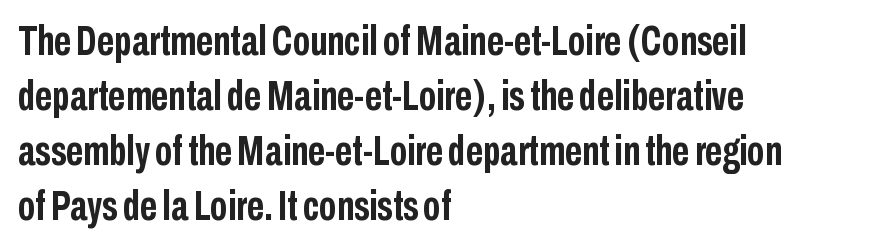
If you drew a line through each stem, it would be perfectly vertical. The passage shown has conventional tracking throughout. Is this a sans? Yes — the strokes have no serifs. Typeset ragged right — the left edge is the straight one. Looks like regular typesetting: each glyph gets only the width it needs. Heavy, bold letterforms.
